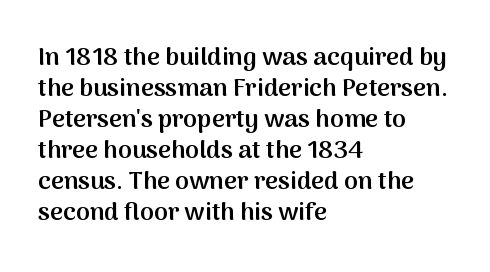
The image shows 25 px text type, upright; set left-aligned, line spacing 1.24x, normal letter spacing, not underlined.
